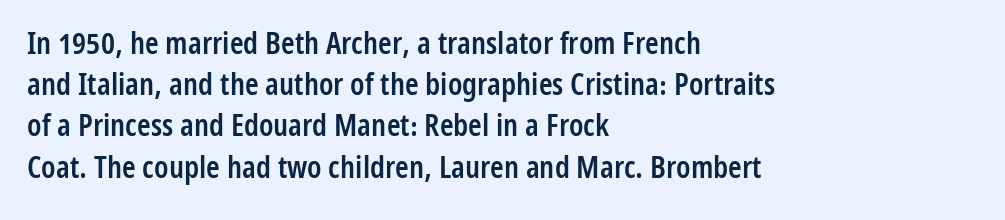
The image shows 31 px semibold, condensed sans-serif type, upright; set left-aligned, normal line spacing (1.33x), normal letter spacing, not underlined; low stroke contrast and a medium x-height.
